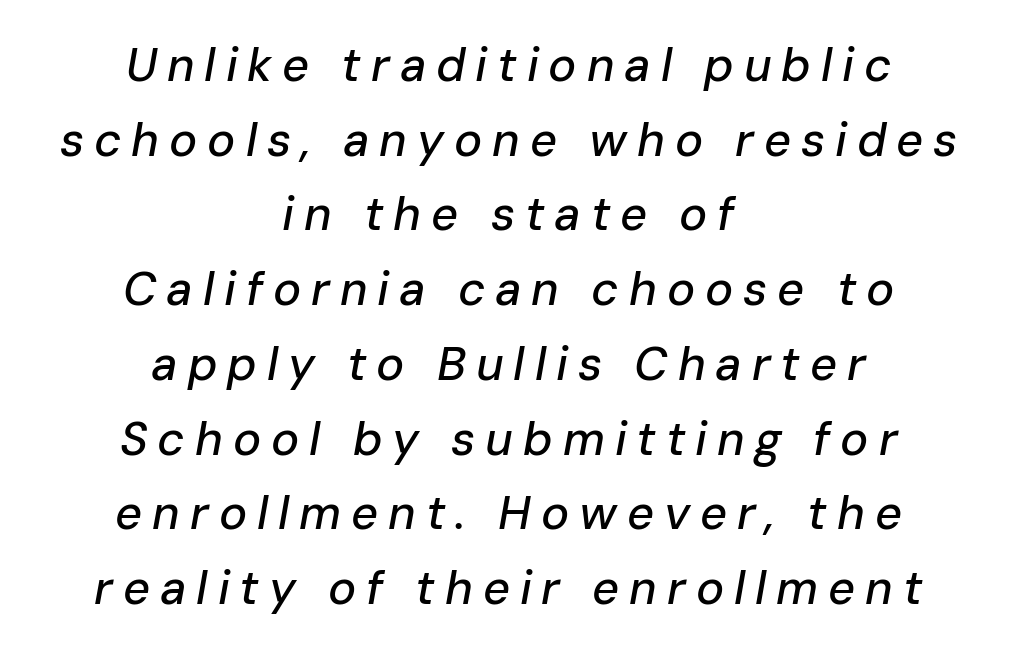
Q: Is the text italic (slanted)? A: Yes, it leans right by about 10 degrees.
Q: Is the text underlined? A: No.
Q: How is the paragraph aligned? A: Centered.
Q: Is the spacing between letters normal or unusually wide? A: Unusually wide.
Q: Is the spacing between lines tight, normal or loose? A: Normal.
Q: Width (condensed, normal, or wide)? A: Normal.
Q: Stroke contrast? A: Low.
Q: x-height? A: Medium.
Q: Monospaced? A: No.
